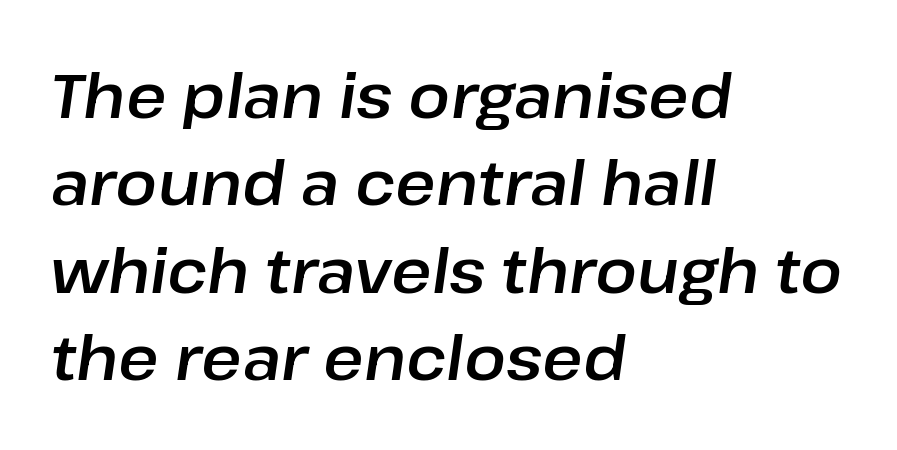
{"italic": "yes", "lean": "right", "slant_degrees": 8, "width": "normal", "stroke_contrast": "low", "x_height": "medium", "monospaced": "no", "underline": "no", "align": "left", "line_spacing": "normal", "line_spacing_ratio": 1.41, "letter_spacing": "normal", "letter_spacing_em": 0.0, "glyph_px": 62}
